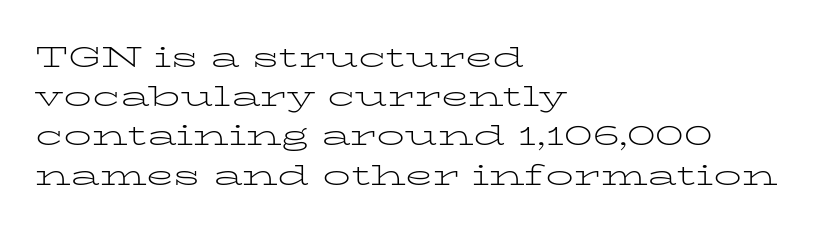
Q: Is the text bold? A: No.
Q: Is the text italic (slanted)? A: No, it is upright.
Q: Is the typeface a serif or a sans-serif typeface? A: Serif.
Q: Is the text underlined? A: No.
Q: How is the paragraph aligned? A: Left-aligned.
Q: Is the spacing between letters normal or unusually wide? A: Normal.
Q: Is the spacing between lines tight, normal or loose? A: Normal.
Q: Width (condensed, normal, or wide)? A: Wide.
Q: Stroke contrast? A: Low.
Q: x-height? A: Medium.
Q: Monospaced? A: No.
